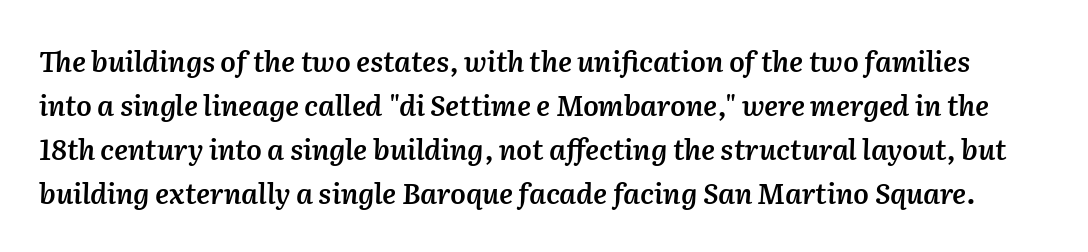
{"italic": "yes", "lean": "right", "slant_degrees": 2, "bold": "semi", "weight": "semibold", "width": "normal", "stroke_contrast": "medium", "x_height": "medium", "monospaced": "no", "underline": "no", "line_spacing": "normal", "line_spacing_ratio": 1.57, "letter_spacing": "normal", "letter_spacing_em": 0.0, "glyph_px": 28}
